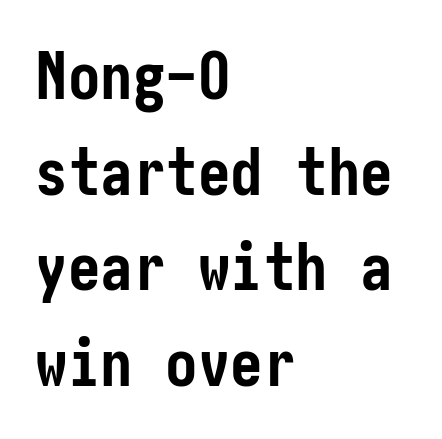
{"serif": "no", "italic": "no", "bold": "yes", "weight": "semibold", "width": "condensed", "stroke_contrast": "low", "x_height": "medium", "underline": "no", "align": "left", "line_spacing": "normal", "line_spacing_ratio": 1.47, "letter_spacing": "normal", "letter_spacing_em": 0.0, "glyph_px": 65}
